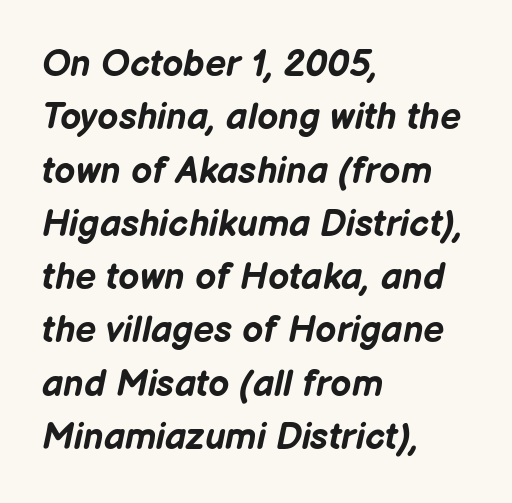
Regular leading. Quick note: underline off. In terms of weight, the rendering is a true, heavy bold. All the whitespace from short lines collects on the right.
